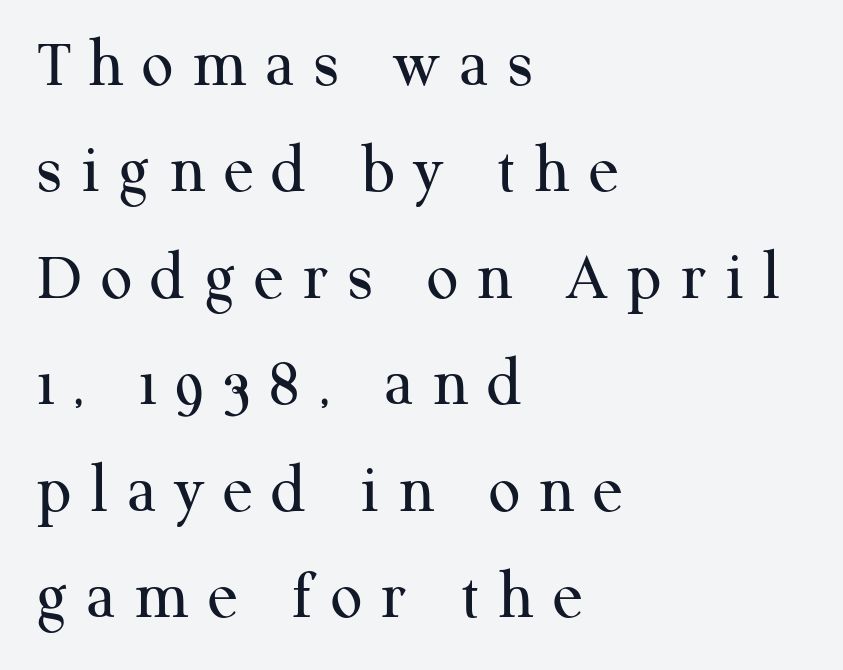
You could not count columns in this text — the font is proportionally spaced. Students, note that the glyphs here are deliberately spaced far apart. A light-to-regular cut is what we see here. In terms of letterform style, serifs are clearly present.
